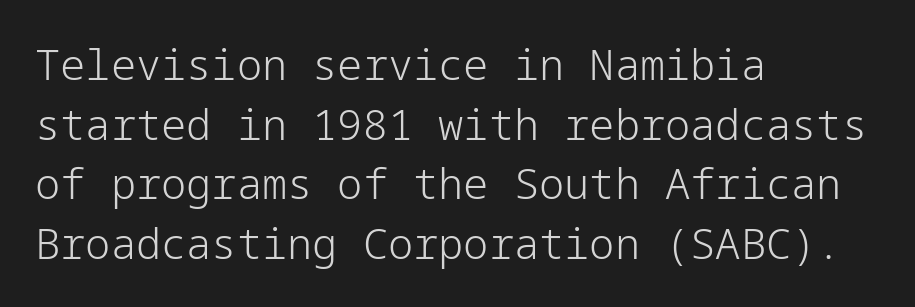
The image shows 42 px light sans-serif type, upright; set left-aligned, normal line spacing (1.42x), normal letter spacing, not underlined; low stroke contrast and a medium x-height.
